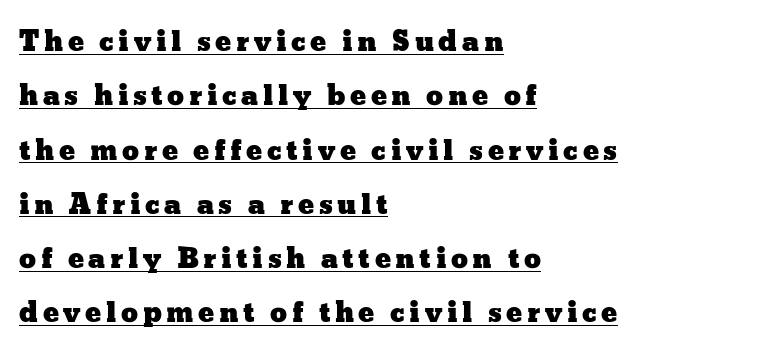
Widely set lines give the paragraph a tall, airy silhouette. Honestly, the underline is the first thing you notice here. The lettering holds an erect, upright posture throughout. Horizontally, the lines are justified to the leading edge only.
